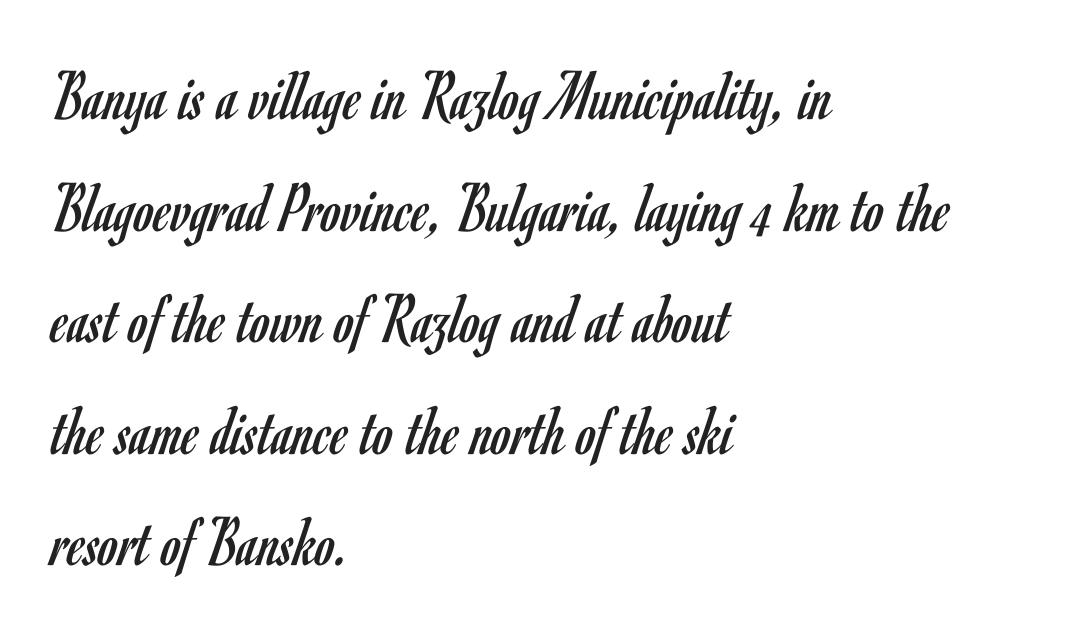
{"serif": "no", "bold": "no", "weight": "regular", "width": "condensed", "stroke_contrast": "low", "x_height": "small", "monospaced": "no", "underline": "no", "align": "left", "line_spacing": "normal", "line_spacing_ratio": 1.55, "letter_spacing": "normal", "letter_spacing_em": 0.0, "glyph_px": 72}
